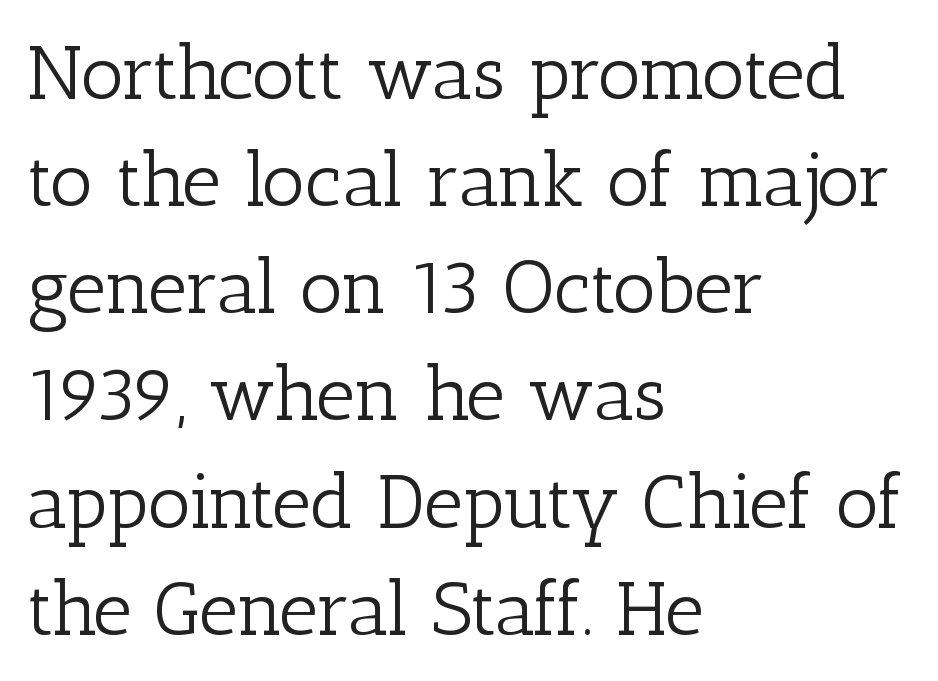
{"serif": "yes", "italic": "no", "bold": "no", "weight": "light", "width": "normal", "stroke_contrast": "low", "x_height": "medium", "monospaced": "no", "underline": "no", "align": "left", "line_spacing": "normal", "line_spacing_ratio": 1.41, "letter_spacing": "normal", "letter_spacing_em": 0.0, "glyph_px": 76}
